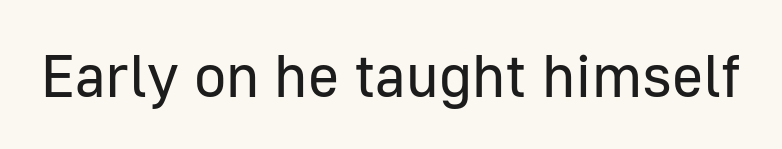
The image shows 60 px regular-weight sans-serif type, upright; set normal letter spacing, not underlined; low stroke contrast and a medium x-height.
